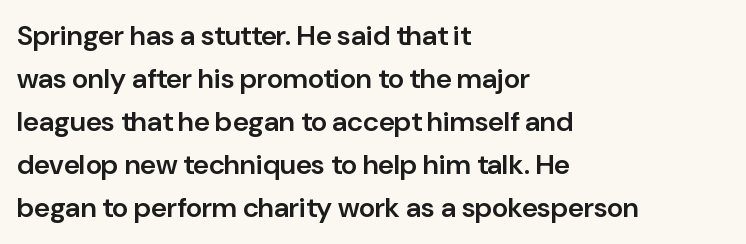
The image shows 28 px semibold sans-serif type, upright; set left-aligned, normal line spacing (1.54x), normal letter spacing, not underlined; low stroke contrast and a medium x-height.
